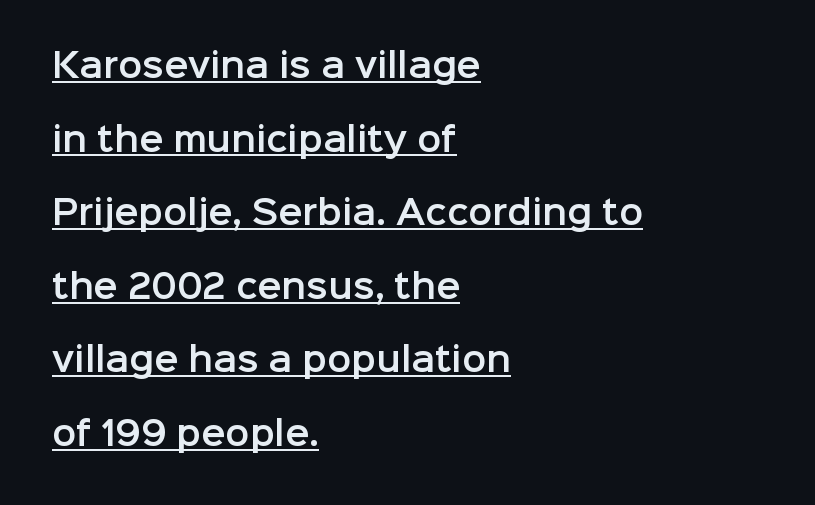
Q: Is the text italic (slanted)? A: No, it is upright.
Q: Is the typeface a serif or a sans-serif typeface? A: Sans-serif.
Q: Is the text underlined? A: Yes.
Q: How is the paragraph aligned? A: Left-aligned.
Q: Is the spacing between letters normal or unusually wide? A: Normal.
Q: Is the spacing between lines tight, normal or loose? A: Loose.
Q: Width (condensed, normal, or wide)? A: Normal.
Q: Stroke contrast? A: Low.
Q: x-height? A: Medium.
Q: Monospaced? A: No.
